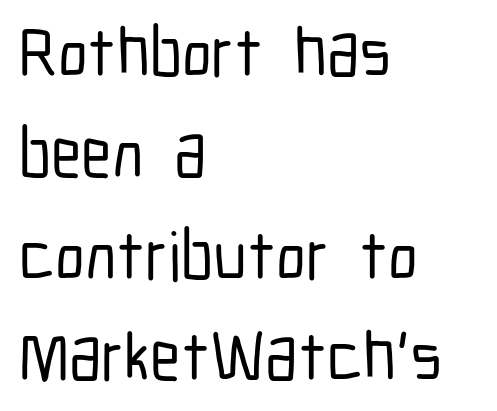
{"serif": "no", "italic": "no", "width": "condensed", "stroke_contrast": "low", "x_height": "medium", "monospaced": "no", "underline": "no", "align": "left", "line_spacing": "normal", "line_spacing_ratio": 1.49, "letter_spacing": "normal", "letter_spacing_em": 0.0, "glyph_px": 68}
